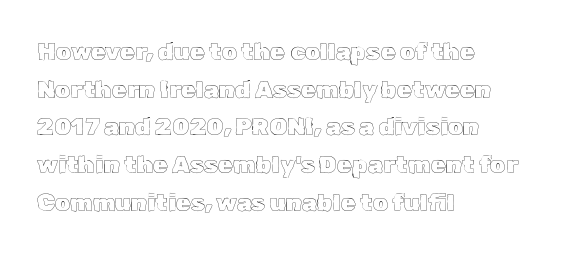
{"italic": "no", "underline": "no", "align": "left", "line_spacing": "normal", "line_spacing_ratio": 1.57, "letter_spacing": "normal", "letter_spacing_em": 0.0, "glyph_px": 24}
